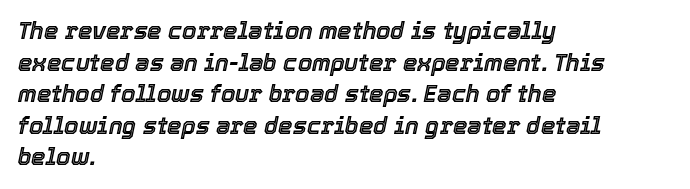
These lines keep a tight, regular rhythm from letter to letter. The lines are quadded left. Clear beneath every line of the passage. A typesetter would call this leading conventional body-copy spacing.
